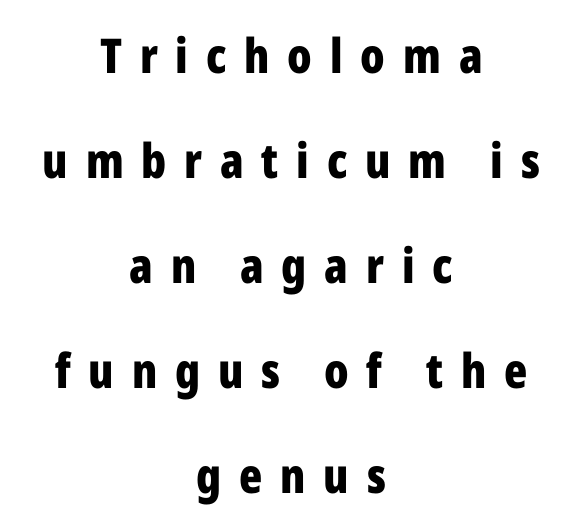
The image shows 48 px bold, condensed sans-serif type, upright; set centered, loose line spacing (2.19x), unusually wide letter spacing (+0.37 em), not underlined; low stroke contrast and a medium x-height.
